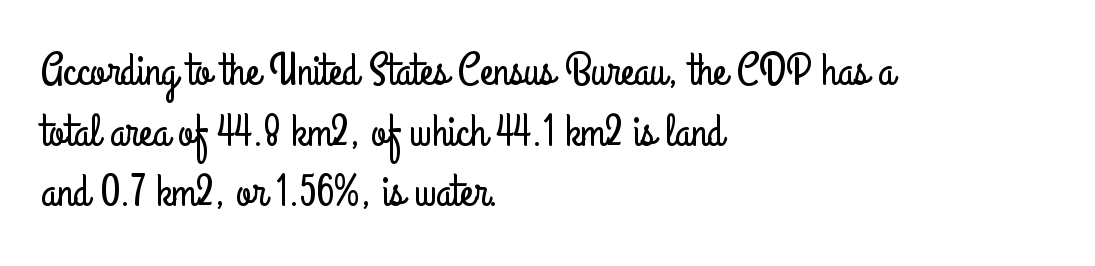
I'd call this a sans setting — the letters go barefoot. What stands out about the letter spacing? Nothing — it is the standard amount. The paragraph has a hard left edge and a soft right edge. A typesetter would call this proportional, since set widths differ per character.
